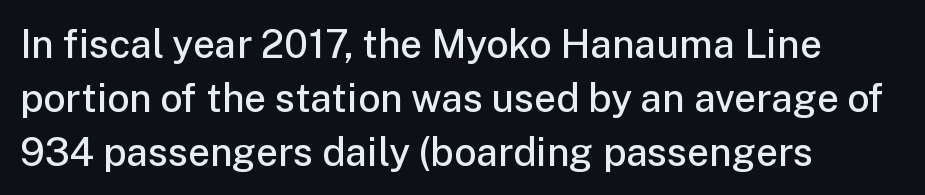
Caption: semibold face, moderately heavy strokes. Plain, unruled lines of type. You could not count columns in this text — the font is proportionally spaced. Serifs: no, the terminals of the letterforms are clean.
